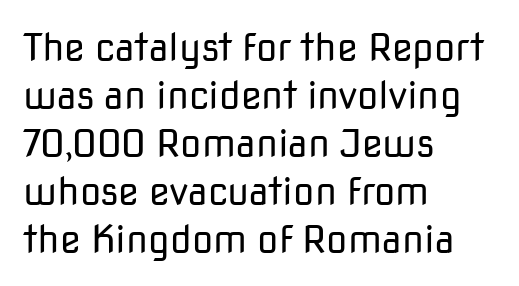
Vertical strokes here are truly vertical. Here the designer chose a conventional face with non-uniform glyph widths. A light-to-regular cut is what we see here. If you drew a ruler down the left edge, every line would touch it. The rendering keeps characters at their native spacing. Check where the strokes stop: nothing finishes them off — pure sans.
